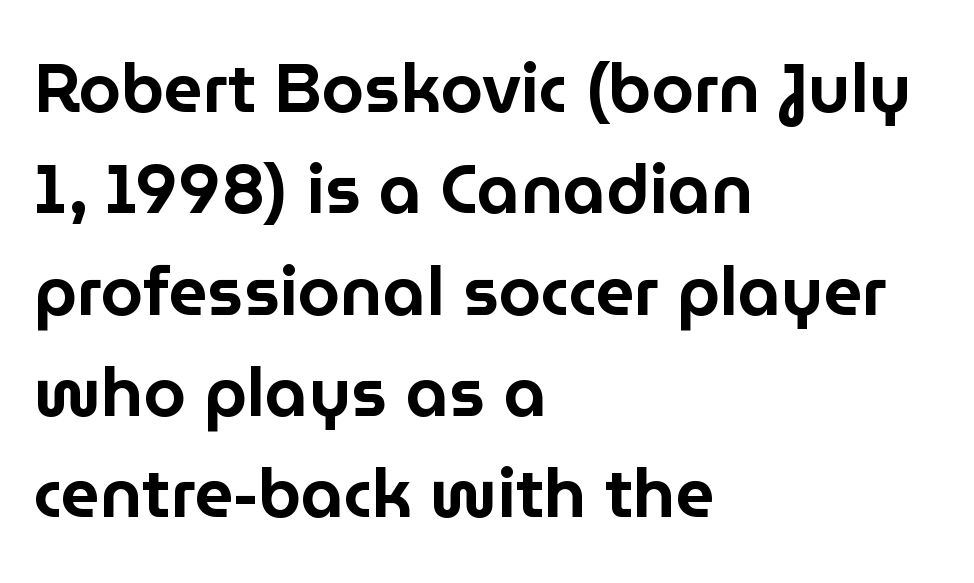
The type family on display is of the sans-serif kind. This is roman type, the default non-slanted kind. Underline: absent. Words appear dense and cohesive because spacing is normal.
